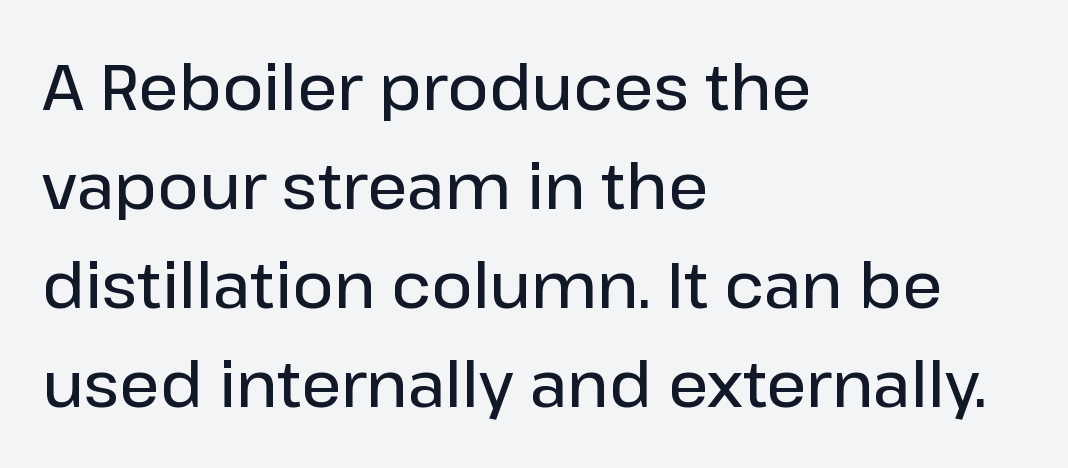
{"serif": "no", "italic": "no", "bold": "semi", "weight": "semibold", "width": "normal", "stroke_contrast": "low", "x_height": "medium", "monospaced": "no", "underline": "no", "align": "left", "line_spacing": "normal", "line_spacing_ratio": 1.57, "letter_spacing": "normal", "letter_spacing_em": 0.0, "glyph_px": 63}
